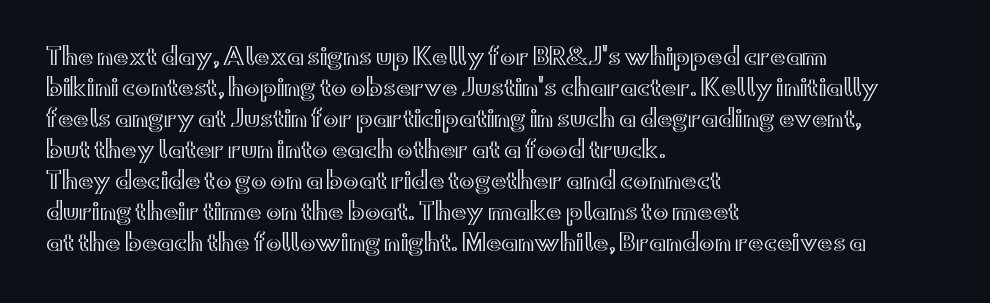
Q: Is the text italic (slanted)? A: No, it is upright.
Q: Is the text underlined? A: No.
Q: How is the paragraph aligned? A: Left-aligned.
Q: Is the spacing between letters normal or unusually wide? A: Normal.
Q: Is the spacing between lines tight, normal or loose? A: Normal.
